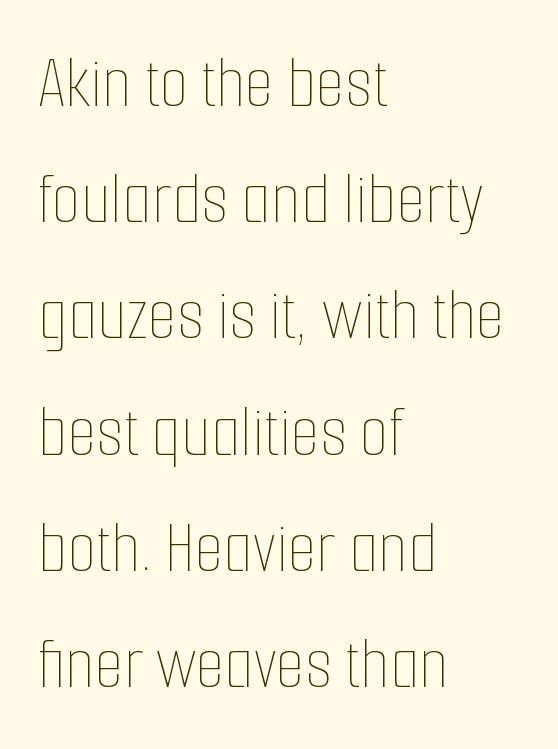
Q: Is the text bold? A: No.
Q: Is the text italic (slanted)? A: No, it is upright.
Q: Is the text underlined? A: No.
Q: How is the paragraph aligned? A: Left-aligned.
Q: Is the spacing between letters normal or unusually wide? A: Normal.
Q: Is the spacing between lines tight, normal or loose? A: Normal.
Q: Width (condensed, normal, or wide)? A: Condensed.
Q: Stroke contrast? A: Low.
Q: x-height? A: Medium.
Q: Monospaced? A: No.
